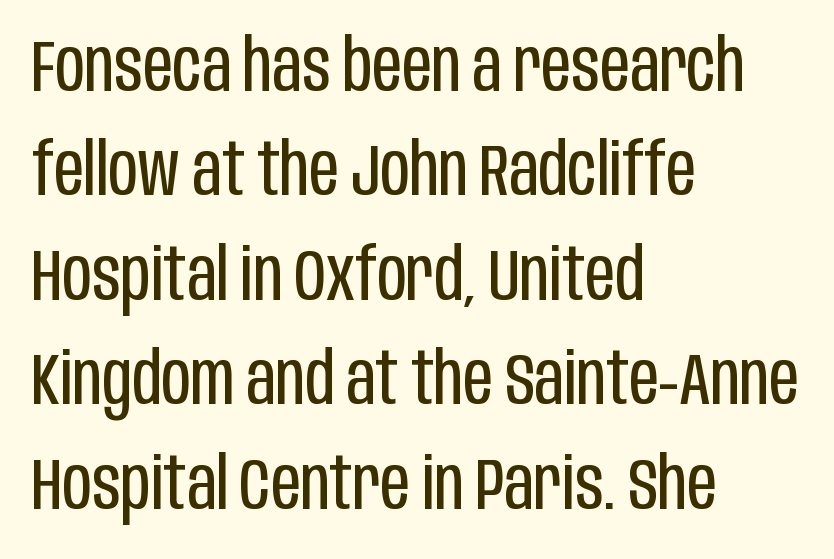
Q: Is the text bold? A: No.
Q: Is the text italic (slanted)? A: No, it is upright.
Q: Is the typeface a serif or a sans-serif typeface? A: Sans-serif.
Q: Is the text underlined? A: No.
Q: How is the paragraph aligned? A: Left-aligned.
Q: Is the spacing between letters normal or unusually wide? A: Normal.
Q: Is the spacing between lines tight, normal or loose? A: Normal.
Q: Width (condensed, normal, or wide)? A: Condensed.
Q: Stroke contrast? A: Low.
Q: x-height? A: Large.
Q: Monospaced? A: No.
